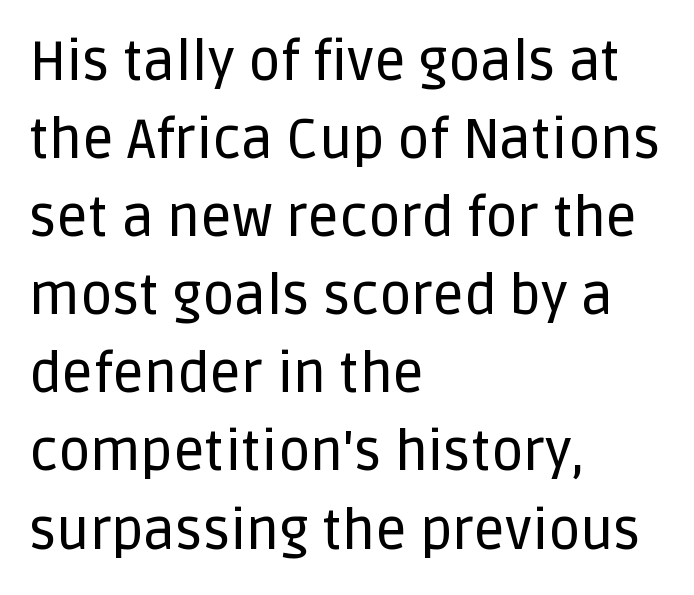
The image shows 55 px sans-serif type, upright; set left-aligned, normal line spacing (1.42x), normal letter spacing, not underlined; low stroke contrast and a large x-height.
